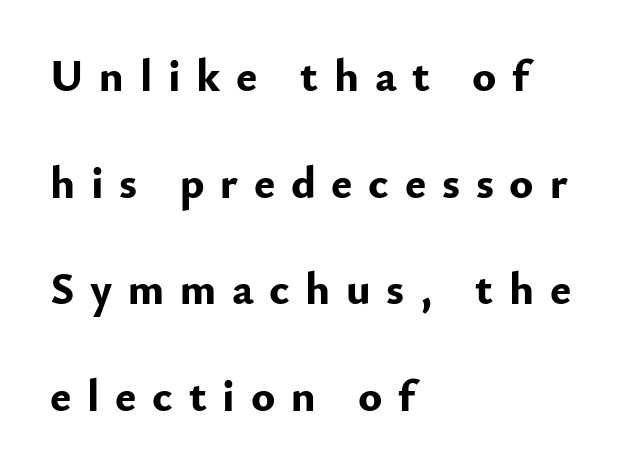
{"serif": "no", "italic": "no", "bold": "yes", "weight": "bold", "width": "normal", "stroke_contrast": "low", "x_height": "small", "monospaced": "no", "underline": "no", "align": "left", "line_spacing": "loose", "line_spacing_ratio": 2.37, "letter_spacing": "wide", "letter_spacing_em": 0.35, "glyph_px": 45}
